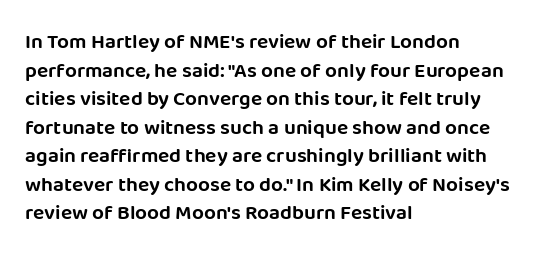
Q: Is the text italic (slanted)? A: No, it is upright.
Q: Is the text underlined? A: No.
Q: How is the paragraph aligned? A: Left-aligned.
Q: Is the spacing between letters normal or unusually wide? A: Normal.
Q: Is the spacing between lines tight, normal or loose? A: Normal.
